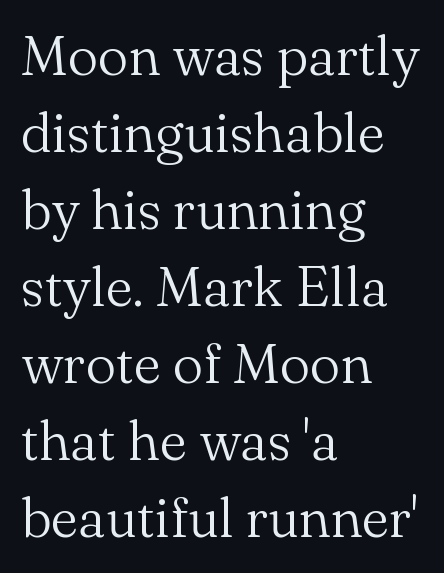
Honestly, the row spacing looks completely unremarkable. The lines are quadded left. Letter spacing: default. Unmarked baselines from the first word to the last. If you drew a line through each stem, it would be perfectly vertical. Does the type have serifs? Yes, each stem ends in a small foot.
